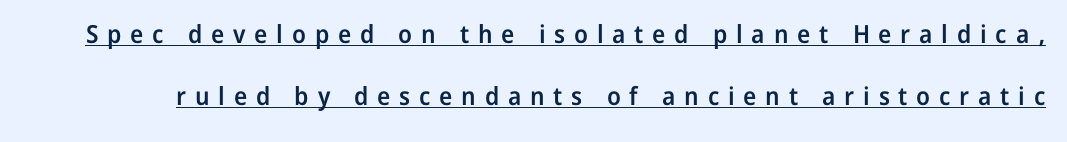
Is there any slant? The stems are plumb. The letters are semibold — heavier than regular but short of a full bold. Line spacing here is loose. Compared with typical body copy, the letter spacing here is much looser. The lettering is marked with a stroke running underneath it.
